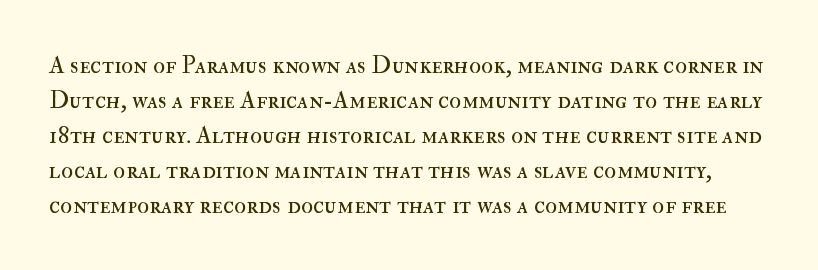
The image shows 25 px text type, upright; set normal line spacing (1.4x), normal letter spacing, not underlined.
